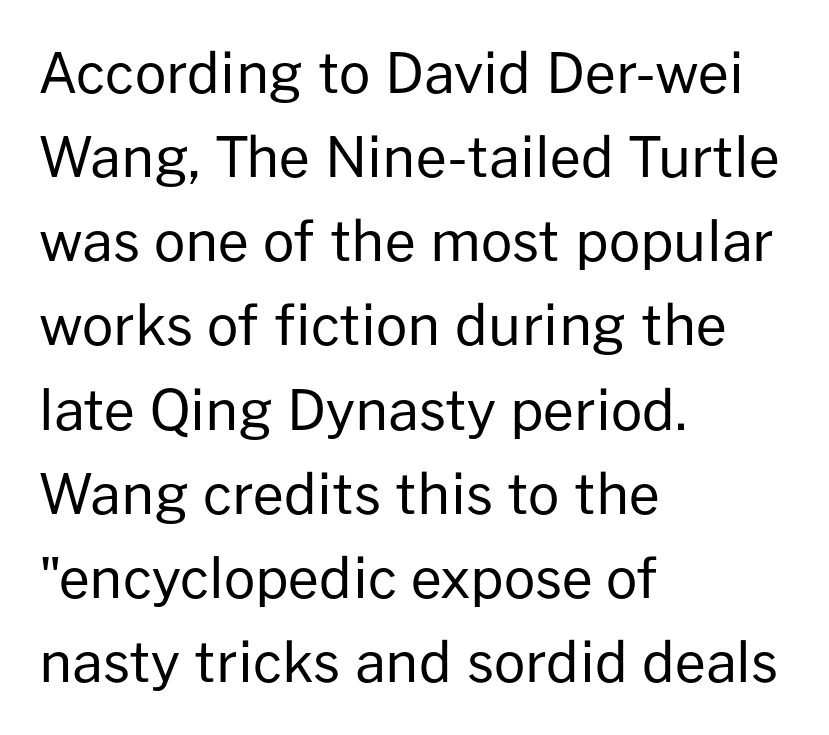
{"serif": "no", "italic": "no", "bold": "no", "weight": "regular", "width": "normal", "stroke_contrast": "low", "x_height": "medium", "monospaced": "no", "underline": "no", "align": "left", "line_spacing": "normal", "line_spacing_ratio": 1.53, "letter_spacing": "normal", "letter_spacing_em": 0.0, "glyph_px": 55}
